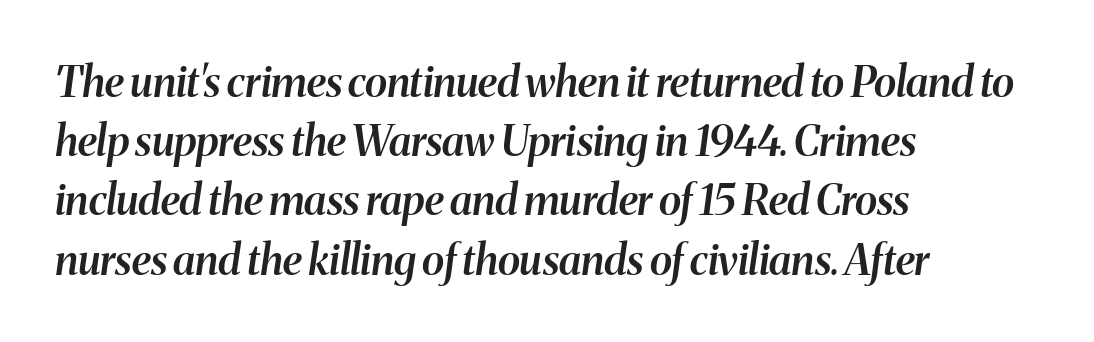
Q: Is the text bold? A: Semi-bold.
Q: Is the text italic (slanted)? A: Yes, it leans right by about 8 degrees.
Q: Is the text underlined? A: No.
Q: How is the paragraph aligned? A: Left-aligned.
Q: Is the spacing between letters normal or unusually wide? A: Normal.
Q: Is the spacing between lines tight, normal or loose? A: Normal.
Q: Width (condensed, normal, or wide)? A: Normal.
Q: Stroke contrast? A: Medium.
Q: x-height? A: Medium.
Q: Monospaced? A: No.
